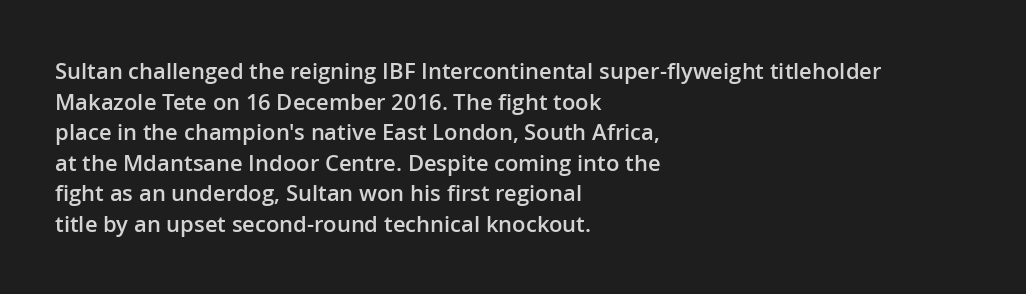
Q: Is the text bold? A: Semi-bold.
Q: Is the text italic (slanted)? A: No, it is upright.
Q: Is the text underlined? A: No.
Q: How is the paragraph aligned? A: Left-aligned.
Q: Is the spacing between letters normal or unusually wide? A: Normal.
Q: Is the spacing between lines tight, normal or loose? A: Normal.
